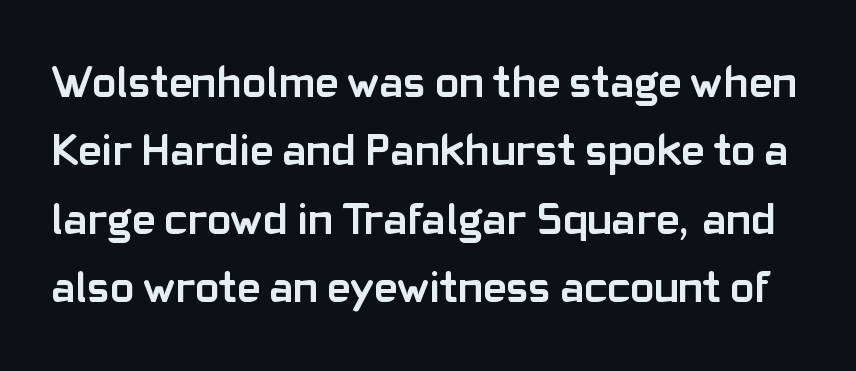
{"serif": "no", "italic": "no", "bold": "yes", "weight": "semibold", "width": "normal", "stroke_contrast": "low", "x_height": "medium", "monospaced": "no", "underline": "no", "line_spacing": "normal", "line_spacing_ratio": 1.52, "letter_spacing": "normal", "letter_spacing_em": 0.0, "glyph_px": 45}
